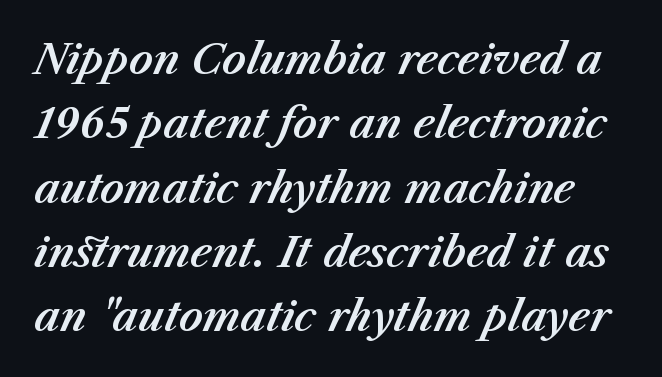
{"italic": "yes", "lean": "right", "slant_degrees": 23, "width": "normal", "stroke_contrast": "medium", "x_height": "medium", "monospaced": "no", "underline": "no", "line_spacing": "normal", "line_spacing_ratio": 1.57, "letter_spacing": "normal", "letter_spacing_em": 0.0, "glyph_px": 41}
